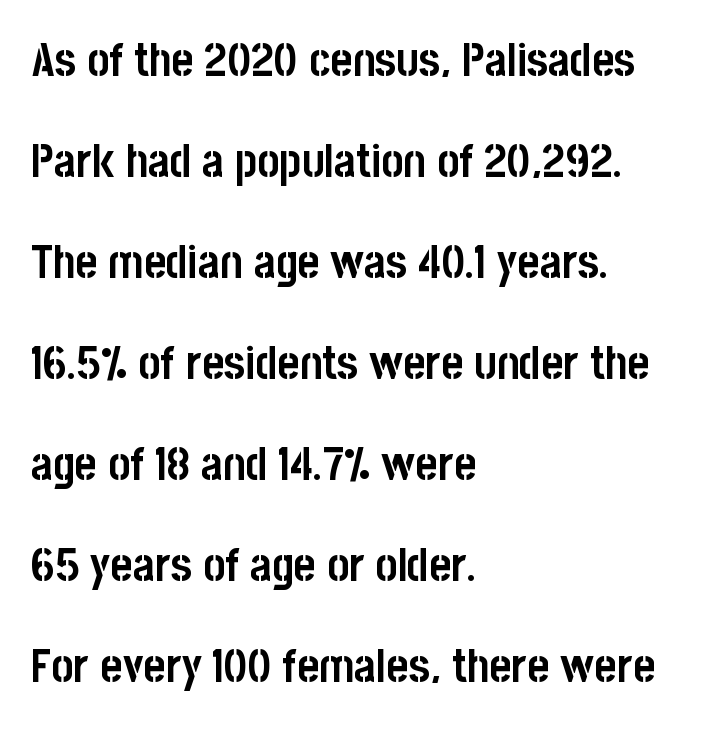
{"serif": "no", "italic": "no", "bold": "yes", "weight": "semibold", "width": "condensed", "stroke_contrast": "low", "x_height": "large", "monospaced": "no", "underline": "no", "align": "left", "line_spacing": "loose", "line_spacing_ratio": 2.15, "letter_spacing": "normal", "letter_spacing_em": 0.0, "glyph_px": 47}
